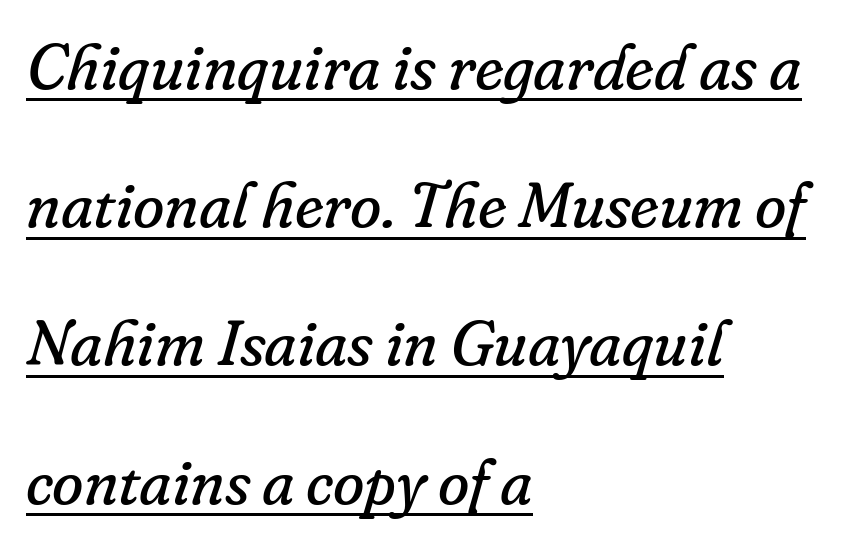
A typesetter would label this face a serif. The ragged edge is on the right, which tells us the setting is flush left. Spacing verdict: proportional, widths tailored to each character. The typesetting does not lean heavy: it is not bold. Nothing unusual about the tracking: characters are spaced as the font intends. The passage shown leans; its letterforms are oblique.
